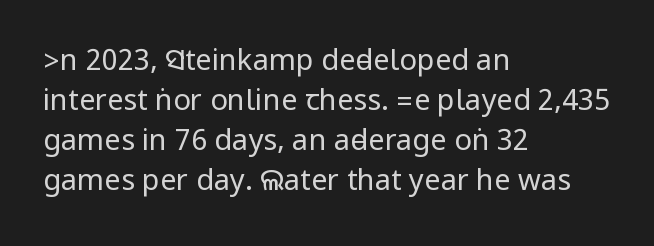
Does the leading feel generous? No, just average. The weight would be labelled regular, book, light, or lighter still. Designer's note — italics off, roman on. Short and long lines alike share a common starting point at left.
